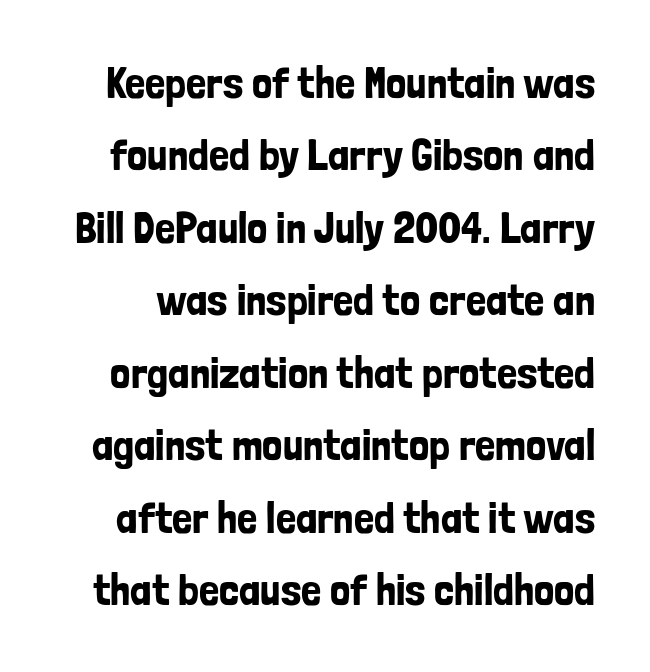
Q: Is the text italic (slanted)? A: No, it is upright.
Q: Is the typeface a serif or a sans-serif typeface? A: Sans-serif.
Q: Is the text underlined? A: No.
Q: Is the spacing between letters normal or unusually wide? A: Normal.
Q: Is the spacing between lines tight, normal or loose? A: Normal.
Q: Width (condensed, normal, or wide)? A: Condensed.
Q: Stroke contrast? A: Low.
Q: x-height? A: Medium.
Q: Monospaced? A: No.
